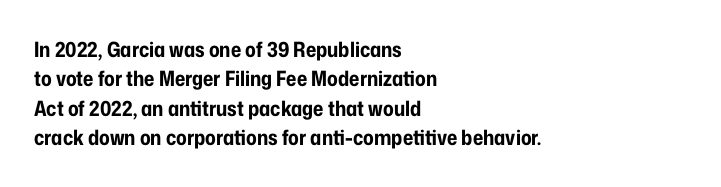
Q: Is the text bold? A: Yes.
Q: Is the text italic (slanted)? A: No, it is upright.
Q: Is the text underlined? A: No.
Q: How is the paragraph aligned? A: Left-aligned.
Q: Is the spacing between letters normal or unusually wide? A: Normal.
Q: Is the spacing between lines tight, normal or loose? A: Normal.
